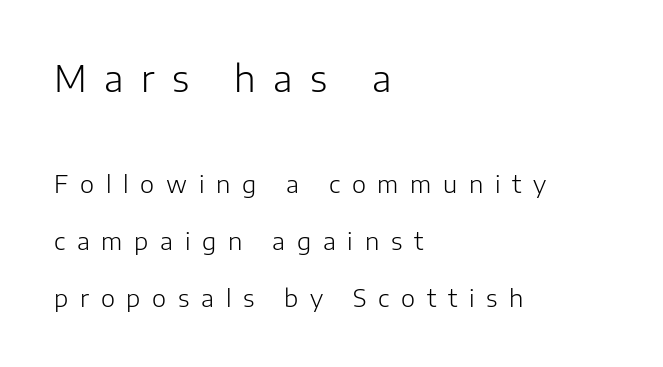
{"serif": "no", "italic": "no", "bold": "no", "weight": "light", "width": "normal", "stroke_contrast": "low", "x_height": "medium", "monospaced": "no", "underline": "no", "align": "left", "line_spacing": "loose", "line_spacing_ratio": 2.37, "letter_spacing": "wide", "letter_spacing_em": 0.49, "larger_block": "first", "size_ratio": 1.5, "glyph_px": 36}
